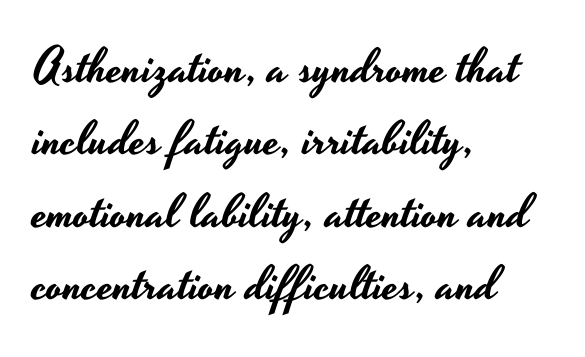
The image shows 48 px wide sans-serif type; set left-aligned, normal line spacing (1.51x), normal letter spacing, not underlined; low stroke contrast and a small x-height.
